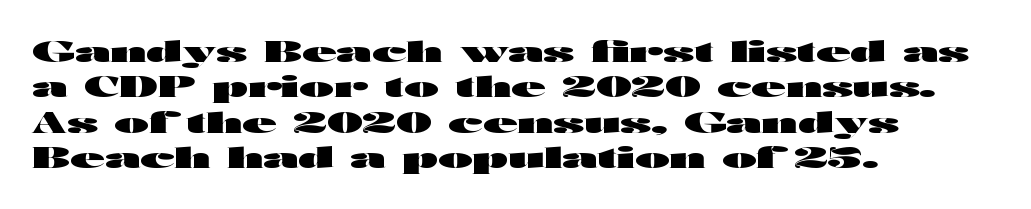
Q: Is the text bold? A: Yes.
Q: Is the text italic (slanted)? A: No, it is upright.
Q: Is the typeface a serif or a sans-serif typeface? A: Sans-serif.
Q: Is the text underlined? A: No.
Q: How is the paragraph aligned? A: Left-aligned.
Q: Is the spacing between letters normal or unusually wide? A: Normal.
Q: Is the spacing between lines tight, normal or loose? A: Normal.
Q: Width (condensed, normal, or wide)? A: Wide.
Q: Stroke contrast? A: High.
Q: x-height? A: Medium.
Q: Monospaced? A: No.
